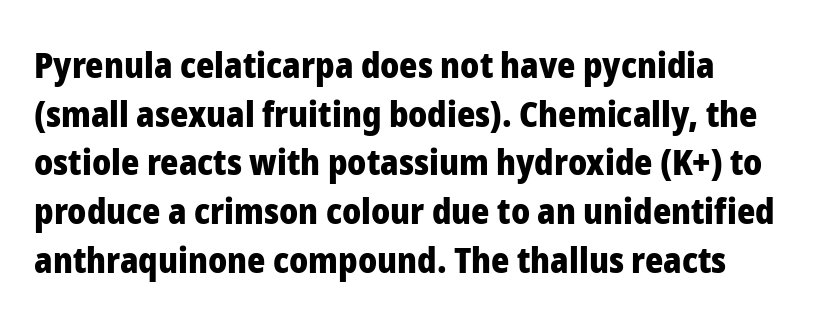
Q: Is the text bold? A: Yes.
Q: Is the text italic (slanted)? A: No, it is upright.
Q: Is the typeface a serif or a sans-serif typeface? A: Sans-serif.
Q: Is the text underlined? A: No.
Q: How is the paragraph aligned? A: Left-aligned.
Q: Is the spacing between letters normal or unusually wide? A: Normal.
Q: Is the spacing between lines tight, normal or loose? A: Normal.
Q: Width (condensed, normal, or wide)? A: Normal.
Q: Stroke contrast? A: Low.
Q: x-height? A: Medium.
Q: Monospaced? A: No.
